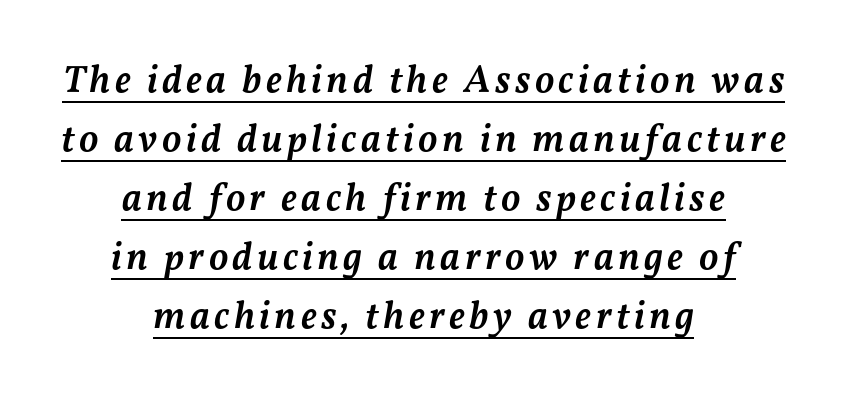
The image shows 39 px semibold type, italic (leaning right); set centered, normal line spacing (1.51x), underlined; medium stroke contrast and a medium x-height.
